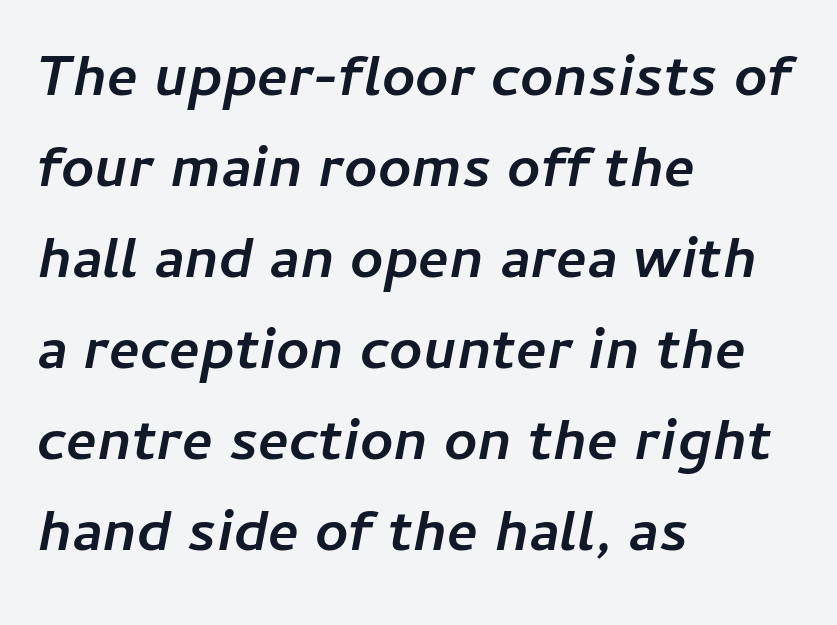
A typesetter would call this leading conventional body-copy spacing. Reading down the block, your eye returns to a fixed left position each line. The letters advance in unequal steps, a hallmark of proportional type. Compared with an ordinary text face, these strokes are far heavier — a full bold. Nobody touched the tracking dial on this one. Only glyphs here, with clear space below each row.
